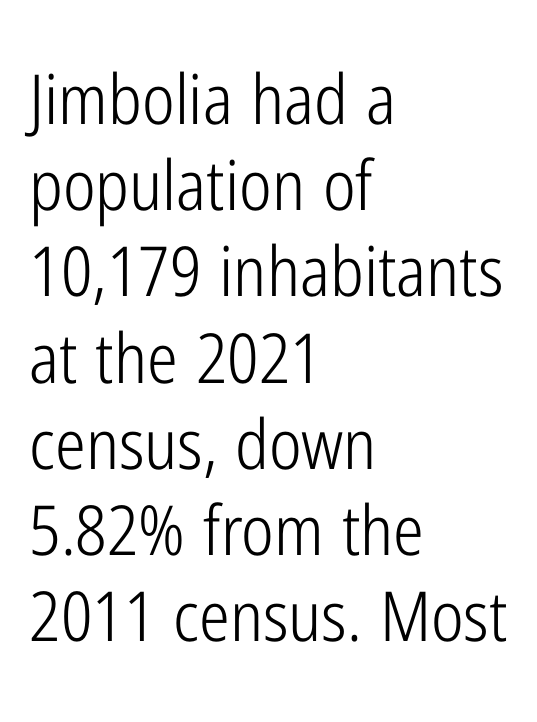
The image shows 69 px light, condensed sans-serif type, upright; set left-aligned, normal line spacing (1.25x), normal letter spacing, not underlined; low stroke contrast and a medium x-height.
